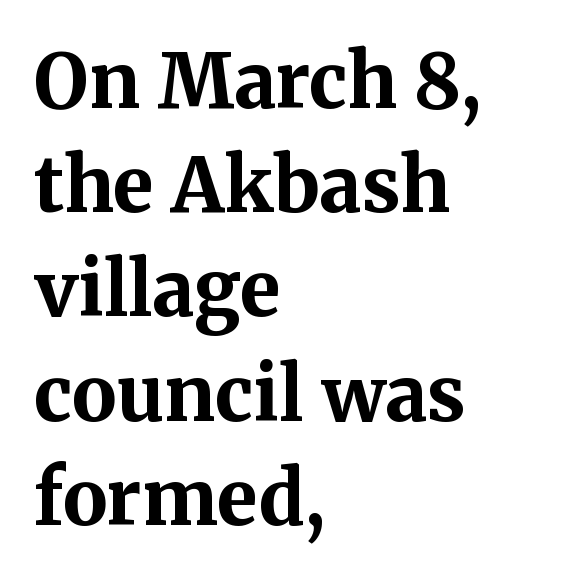
The typeface chosen for these lines features serifs. Vertical spacing — default. Chunky letters — that's bold for sure. This sample has the flowing, uneven cadence of proportional lettering.
